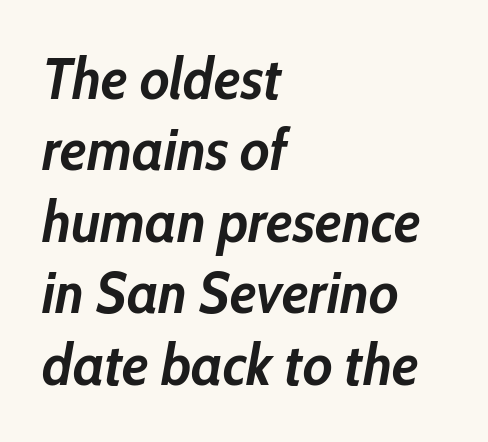
The image shows 59 px semibold, condensed type, italic (leaning right); set left-aligned, line spacing 1.21x, normal letter spacing, not underlined; low stroke contrast and a medium x-height.
